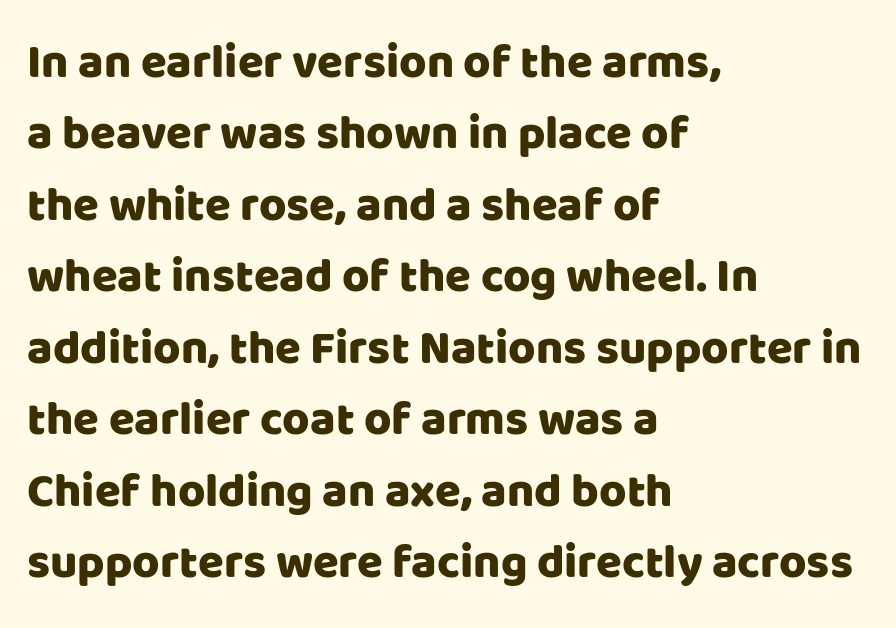
Q: Is the text italic (slanted)? A: No, it is upright.
Q: Is the typeface a serif or a sans-serif typeface? A: Sans-serif.
Q: Is the text underlined? A: No.
Q: How is the paragraph aligned? A: Left-aligned.
Q: Is the spacing between letters normal or unusually wide? A: Normal.
Q: Is the spacing between lines tight, normal or loose? A: Normal.
Q: Width (condensed, normal, or wide)? A: Normal.
Q: Stroke contrast? A: Low.
Q: x-height? A: Large.
Q: Monospaced? A: No.
